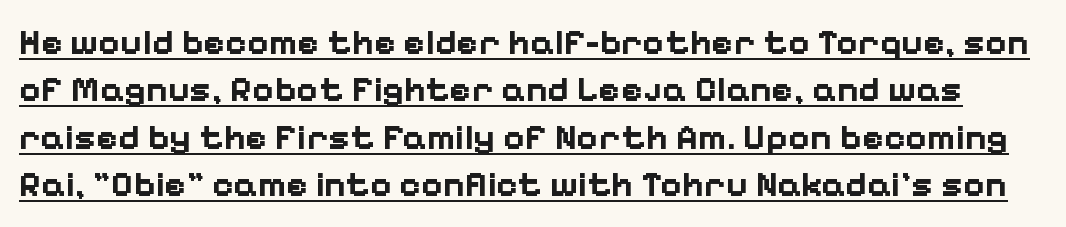
How are the letters spaced? Ordinarily, with no added tracking. You can see a thin bar hugging the bottom of the glyphs. A normal amount of white space separates one row of letters from the next. The passage shown is typed in a proportional face where columns would drift. If you drew a line through each stem, it would be perfectly vertical. What kind of face is this? One without serifs — a sans.
